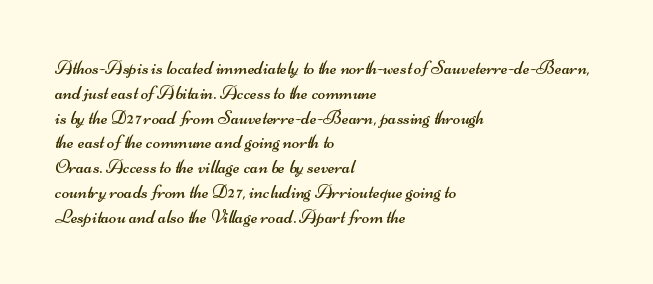
Q: Is the text bold? A: No.
Q: Is the text underlined? A: No.
Q: How is the paragraph aligned? A: Left-aligned.
Q: Is the spacing between letters normal or unusually wide? A: Normal.
